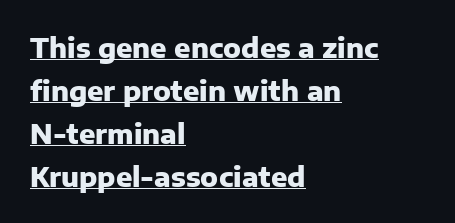
The image shows 27 px bold type, upright; set left-aligned, normal line spacing (1.59x), normal letter spacing, underlined.
